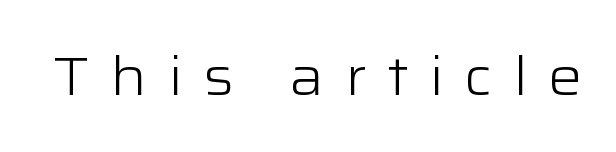
The image shows 54 px light, wide sans-serif type, upright; set unusually wide letter spacing (+0.38 em), not underlined; low stroke contrast and a medium x-height.
